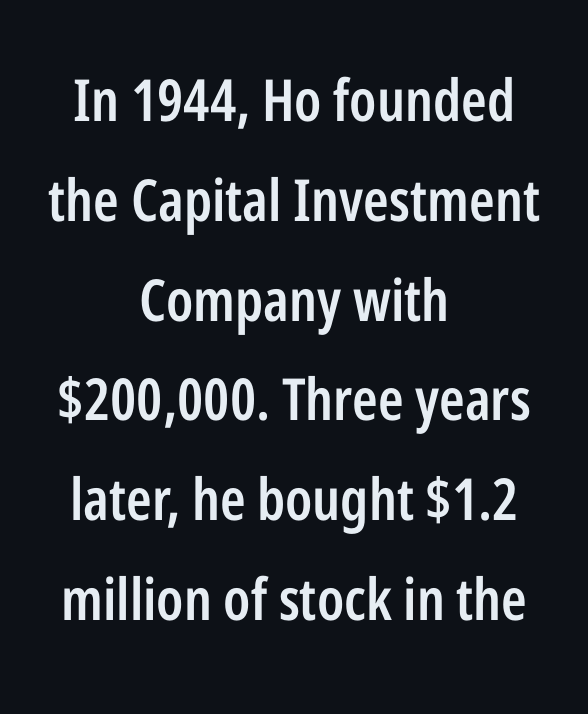
The image shows 58 px semibold, condensed sans-serif type, upright; set centered, line spacing 1.72x, normal letter spacing, not underlined; low stroke contrast and a medium x-height.
